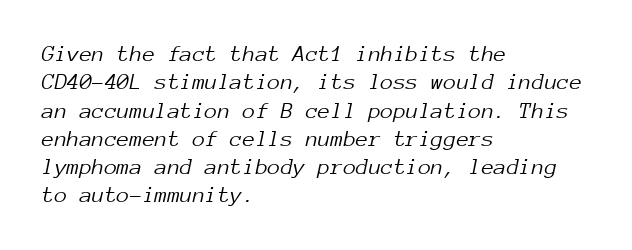
Q: Is the text bold? A: No.
Q: Is the text italic (slanted)? A: Yes, it leans right by about 12 degrees.
Q: Is the text underlined? A: No.
Q: How is the paragraph aligned? A: Left-aligned.
Q: Is the spacing between letters normal or unusually wide? A: Normal.
